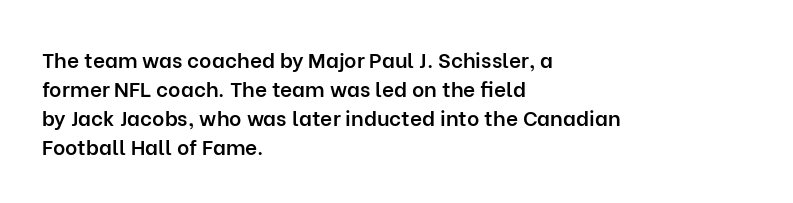
Q: Is the text bold? A: Semi-bold.
Q: Is the text italic (slanted)? A: No, it is upright.
Q: Is the text underlined? A: No.
Q: How is the paragraph aligned? A: Left-aligned.
Q: Is the spacing between letters normal or unusually wide? A: Normal.
Q: Is the spacing between lines tight, normal or loose? A: Normal.
